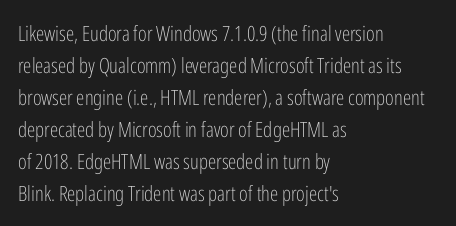
The image shows 21 px text type, upright; set left-aligned, normal line spacing (1.52x), normal letter spacing, not underlined.
